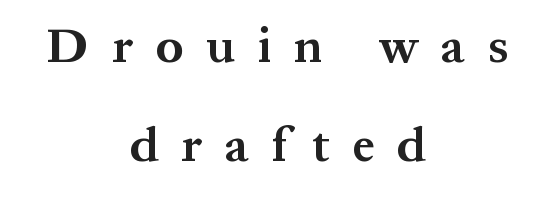
{"serif": "yes", "italic": "no", "bold": "yes", "weight": "bold", "width": "normal", "stroke_contrast": "medium", "x_height": "medium", "monospaced": "no", "underline": "no", "align": "center", "line_spacing": "loose", "line_spacing_ratio": 2.06, "letter_spacing": "wide", "letter_spacing_em": 0.48, "glyph_px": 48}
